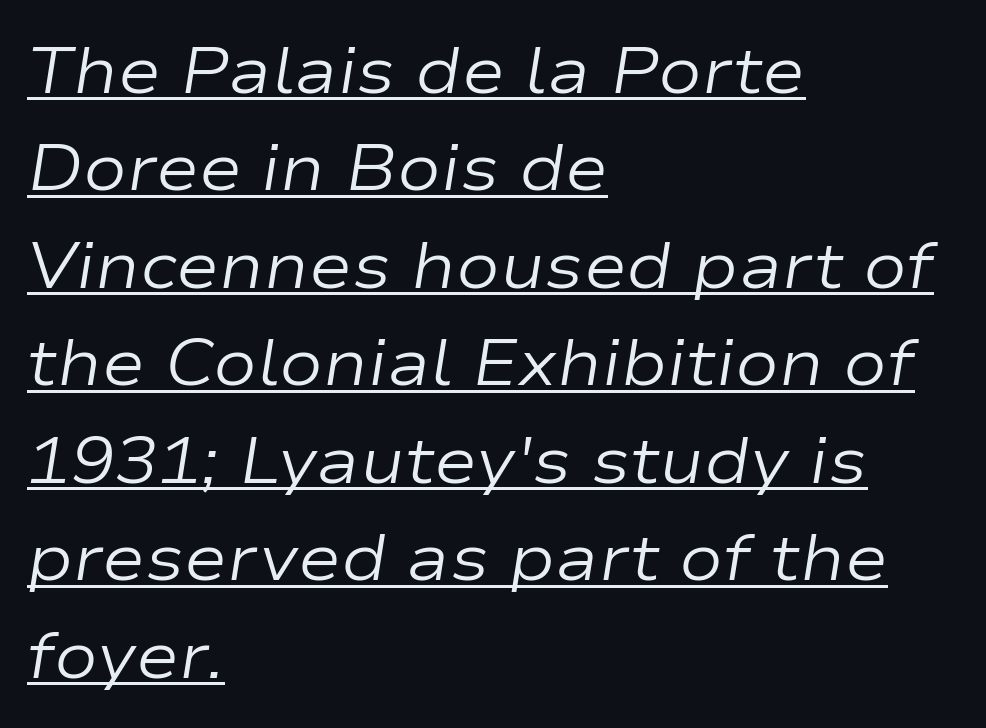
{"italic": "yes", "lean": "right", "slant_degrees": 9, "bold": "no", "weight": "regular", "width": "wide", "stroke_contrast": "low", "x_height": "medium", "monospaced": "no", "underline": "yes", "align": "left", "line_spacing": "normal", "line_spacing_ratio": 1.5, "letter_spacing": "normal", "letter_spacing_em": 0.0, "glyph_px": 65}
